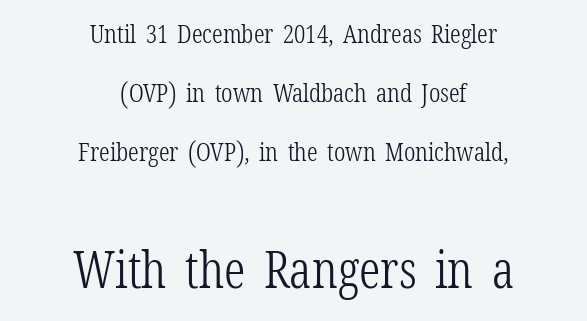
To sum up the face: it has serifs. Underline: absent. The line-height multiplier appears high, well above default. Top chunk: small. Bottom chunk: large. The setting favours the middle, as headings and verse often do. Varying glyph widths throughout — classic text-font behaviour.
